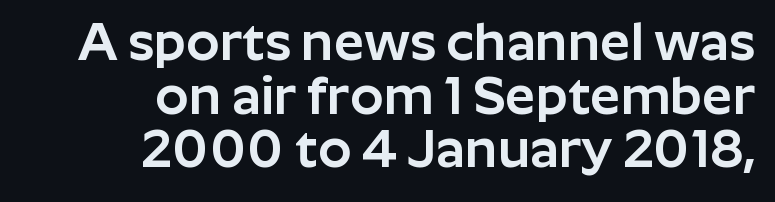
The image shows 53 px sans-serif type, upright; set right-aligned, tight line spacing (1.01x), normal letter spacing, not underlined; low stroke contrast and a medium x-height.
